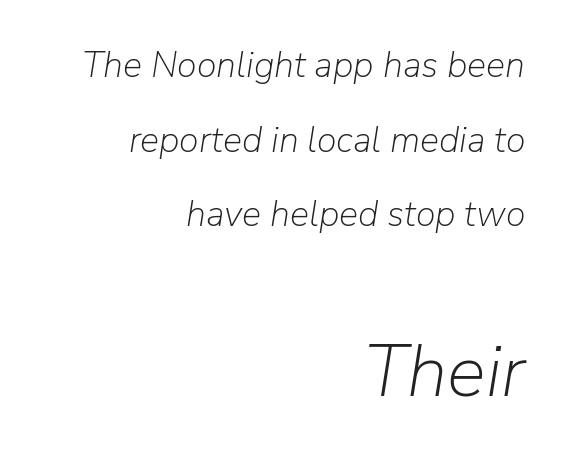
{"italic": "yes", "lean": "right", "slant_degrees": 9, "bold": "no", "weight": "light", "width": "normal", "stroke_contrast": "low", "x_height": "medium", "monospaced": "no", "underline": "no", "align": "right", "line_spacing": "loose", "line_spacing_ratio": 2.07, "letter_spacing": "normal", "letter_spacing_em": 0.0, "larger_block": "second", "size_ratio": 2.03, "glyph_px": 73}
